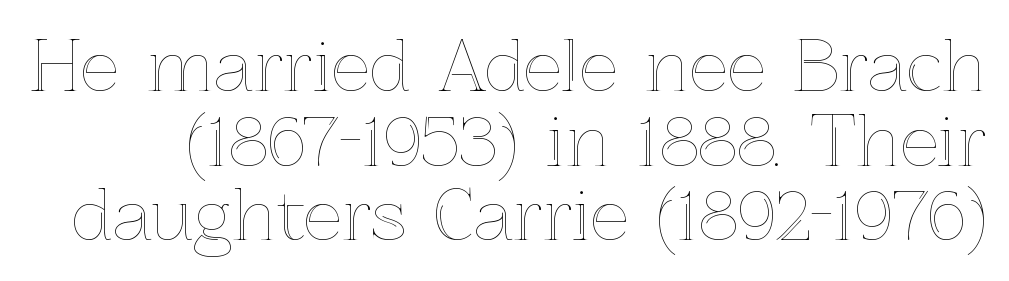
Q: Is the text italic (slanted)? A: No, it is upright.
Q: Is the text underlined? A: No.
Q: Is the spacing between letters normal or unusually wide? A: Normal.
Q: Is the spacing between lines tight, normal or loose? A: Tight.
Q: Width (condensed, normal, or wide)? A: Normal.
Q: x-height? A: Medium.
Q: Monospaced? A: No.
